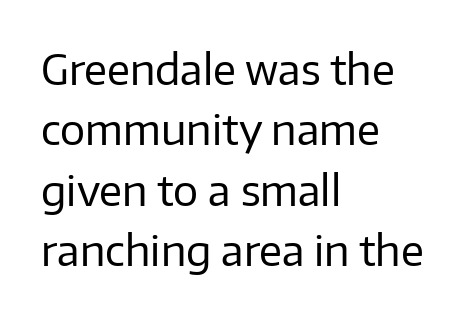
Q: Is the text bold? A: No.
Q: Is the text italic (slanted)? A: No, it is upright.
Q: Is the typeface a serif or a sans-serif typeface? A: Sans-serif.
Q: Is the text underlined? A: No.
Q: How is the paragraph aligned? A: Left-aligned.
Q: Is the spacing between letters normal or unusually wide? A: Normal.
Q: Is the spacing between lines tight, normal or loose? A: Normal.
Q: Width (condensed, normal, or wide)? A: Normal.
Q: Stroke contrast? A: Low.
Q: x-height? A: Medium.
Q: Monospaced? A: No.
